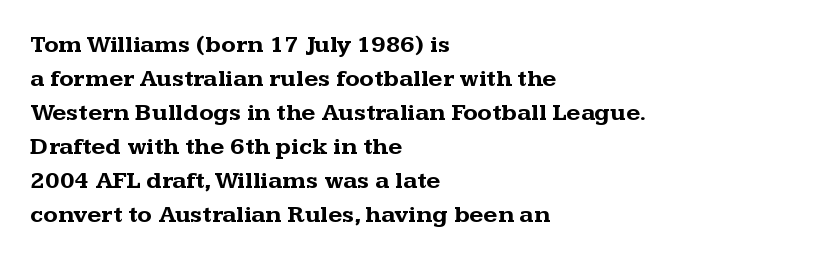
Q: Is the text bold? A: Yes.
Q: Is the text italic (slanted)? A: No, it is upright.
Q: Is the text underlined? A: No.
Q: How is the paragraph aligned? A: Left-aligned.
Q: Is the spacing between letters normal or unusually wide? A: Normal.
Q: Is the spacing between lines tight, normal or loose? A: Normal.
